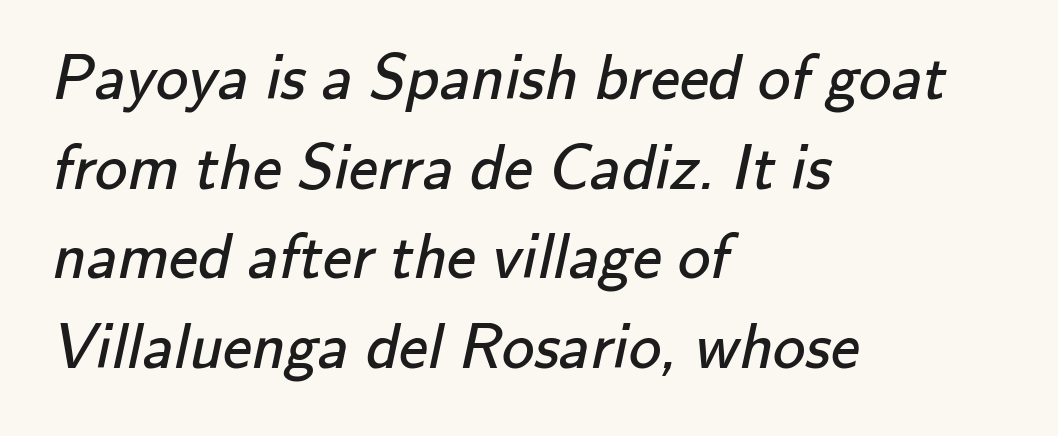
{"serif": "no", "bold": "no", "weight": "regular", "width": "normal", "stroke_contrast": "low", "x_height": "small", "monospaced": "no", "underline": "no", "align": "left", "line_spacing": "normal", "line_spacing_ratio": 1.38, "letter_spacing": "normal", "letter_spacing_em": 0.0, "glyph_px": 65}
